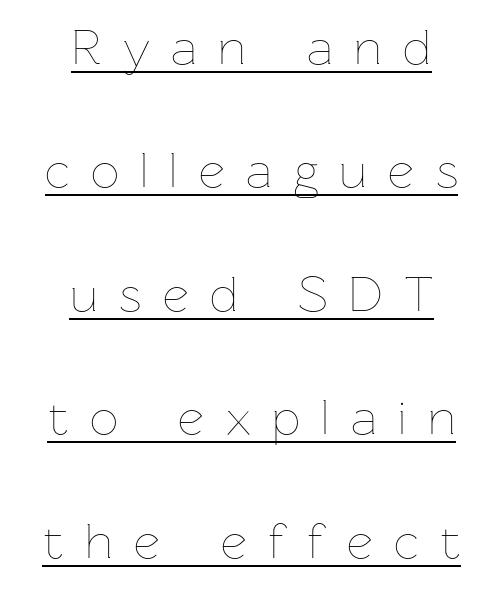
Q: Is the text bold? A: No.
Q: Is the text italic (slanted)? A: No, it is upright.
Q: Is the text underlined? A: Yes.
Q: How is the paragraph aligned? A: Centered.
Q: Is the spacing between letters normal or unusually wide? A: Unusually wide.
Q: Is the spacing between lines tight, normal or loose? A: Loose.
Q: Width (condensed, normal, or wide)? A: Normal.
Q: Stroke contrast? A: Low.
Q: x-height? A: Medium.
Q: Monospaced? A: No.
